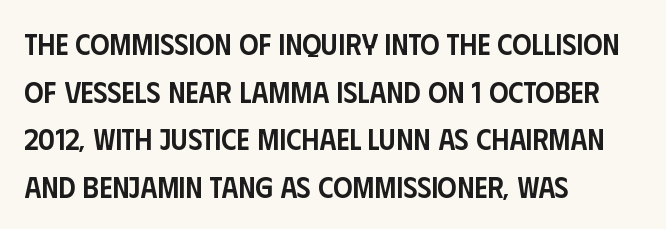
The image shows 30 px semibold, condensed sans-serif type, upright; set left-aligned, normal line spacing (1.59x), normal letter spacing, not underlined; low stroke contrast and a large x-height.
